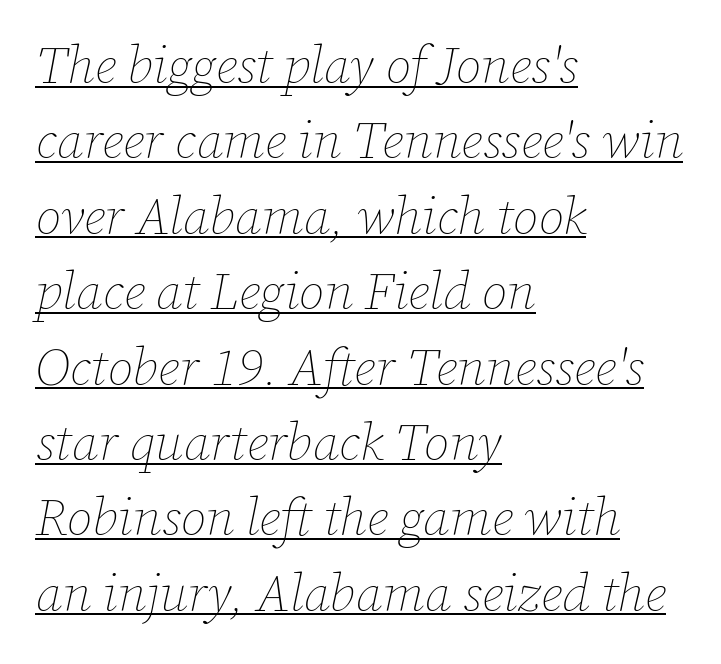
A typesetter would mark this as italic. Horizontal alignment here is leftward, the default for most running prose. The face used here is proportionally spaced, like ordinary book or web type. A normal amount of white space separates one row of letters from the next.
